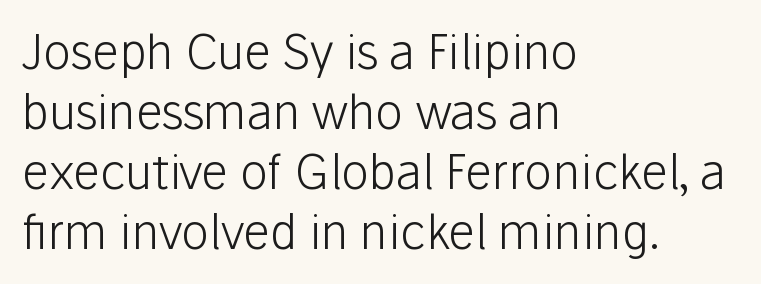
Posture: vertical. Only glyphs here, with clear space below each row. Tracking here is standard; glyphs follow each other at the usual distance. Varying glyph widths throughout — classic text-font behaviour.
